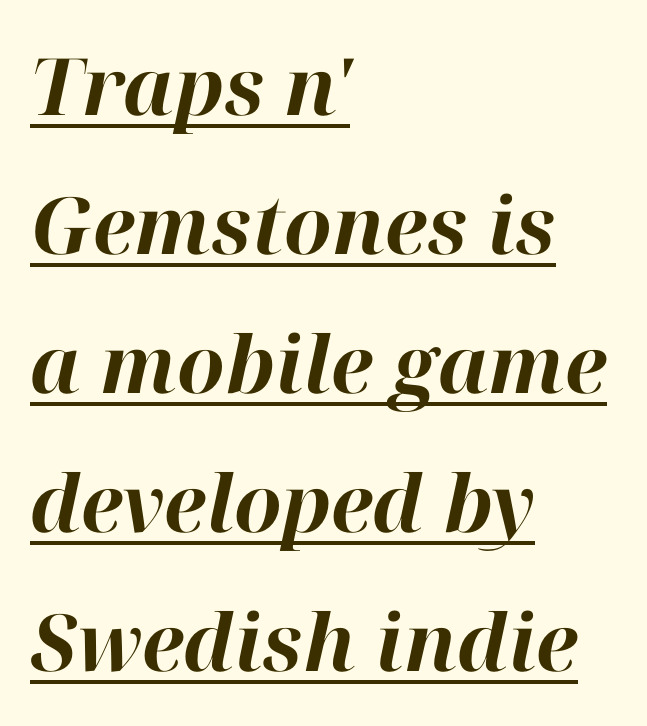
Q: Is the text bold? A: Yes.
Q: Is the text italic (slanted)? A: Yes, it leans right by about 12 degrees.
Q: Is the text underlined? A: Yes.
Q: How is the paragraph aligned? A: Left-aligned.
Q: Is the spacing between letters normal or unusually wide? A: Normal.
Q: Width (condensed, normal, or wide)? A: Normal.
Q: Stroke contrast? A: High.
Q: x-height? A: Medium.
Q: Monospaced? A: No.
